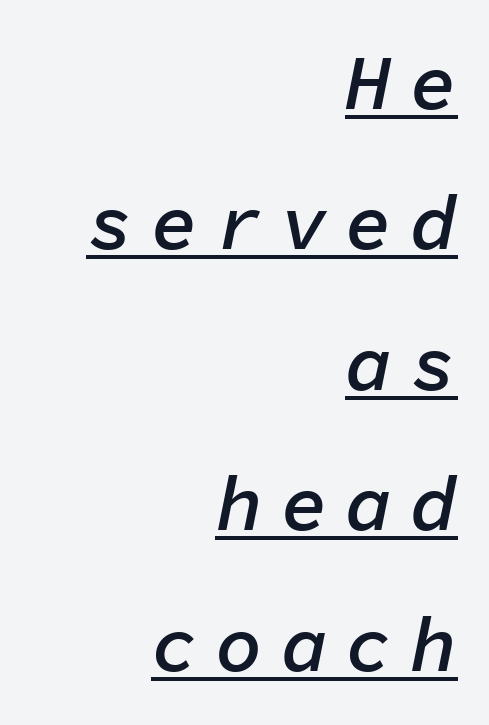
{"italic": "yes", "lean": "right", "slant_degrees": 11, "bold": "semi", "weight": "semibold", "width": "normal", "stroke_contrast": "low", "x_height": "medium", "monospaced": "yes", "underline": "yes", "align": "right", "line_spacing_ratio": 1.8, "letter_spacing": "wide", "letter_spacing_em": 0.23, "glyph_px": 78}
